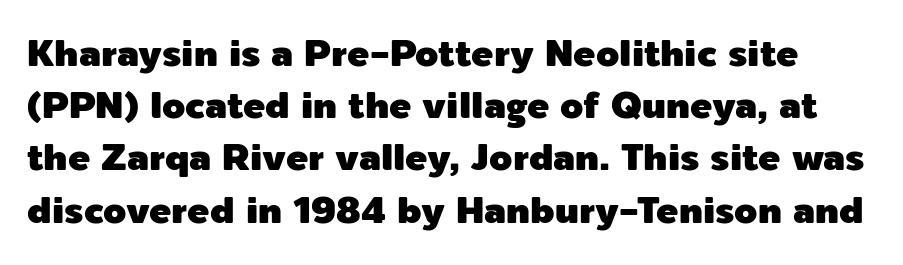
The image shows 37 px sans-serif type, upright; set normal line spacing (1.41x), normal letter spacing, not underlined; a medium x-height.
